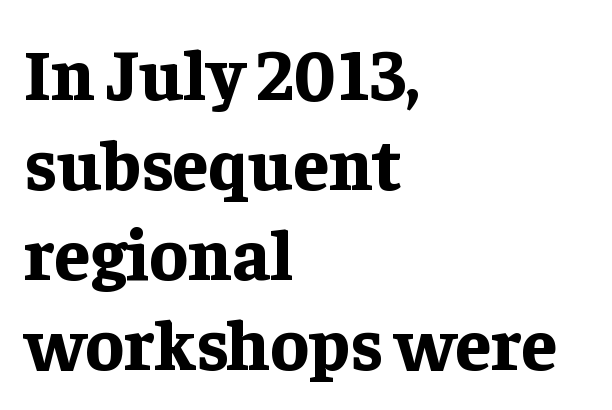
{"serif": "yes", "italic": "no", "bold": "yes", "weight": "bold", "width": "normal", "stroke_contrast": "low", "x_height": "medium", "monospaced": "no", "underline": "no", "align": "left", "line_spacing": "normal", "line_spacing_ratio": 1.25, "letter_spacing": "normal", "letter_spacing_em": 0.0, "glyph_px": 72}
